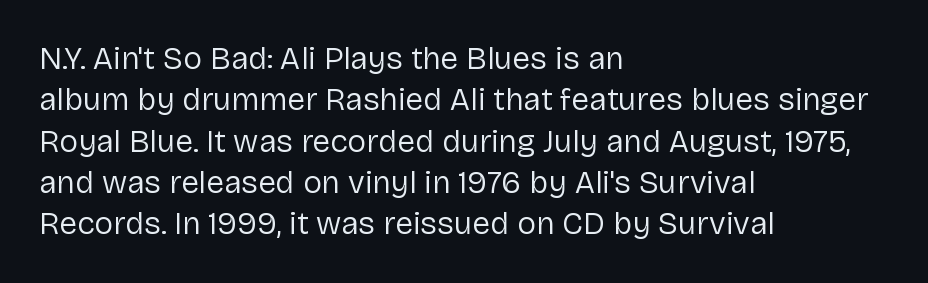
{"serif": "no", "italic": "no", "bold": "no", "weight": "regular", "width": "normal", "stroke_contrast": "low", "x_height": "medium", "monospaced": "no", "underline": "no", "align": "left", "line_spacing": "normal", "line_spacing_ratio": 1.29, "letter_spacing": "normal", "letter_spacing_em": 0.0, "glyph_px": 32}
